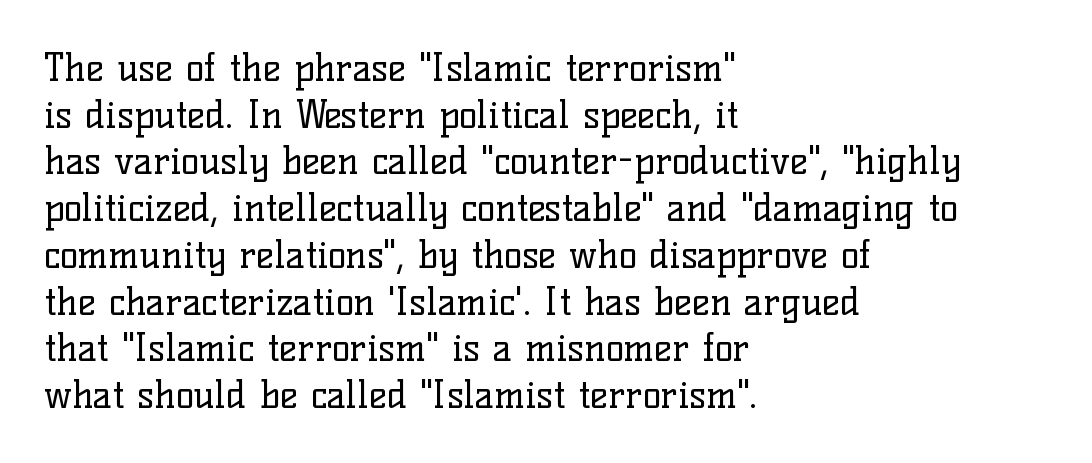
Underline: absent. Heft: none added — not bold. Type style note: has serifs. You could not count columns in this text — the font is proportionally spaced. There is no visible air inserted between adjacent glyphs.
